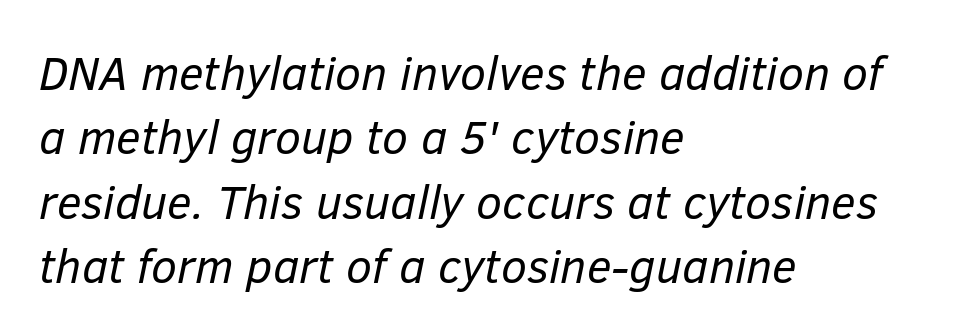
{"italic": "yes", "lean": "right", "slant_degrees": 12, "bold": "no", "weight": "regular", "width": "normal", "stroke_contrast": "low", "x_height": "medium", "monospaced": "no", "underline": "no", "align": "left", "line_spacing": "normal", "line_spacing_ratio": 1.37, "letter_spacing": "normal", "letter_spacing_em": 0.0, "glyph_px": 47}
